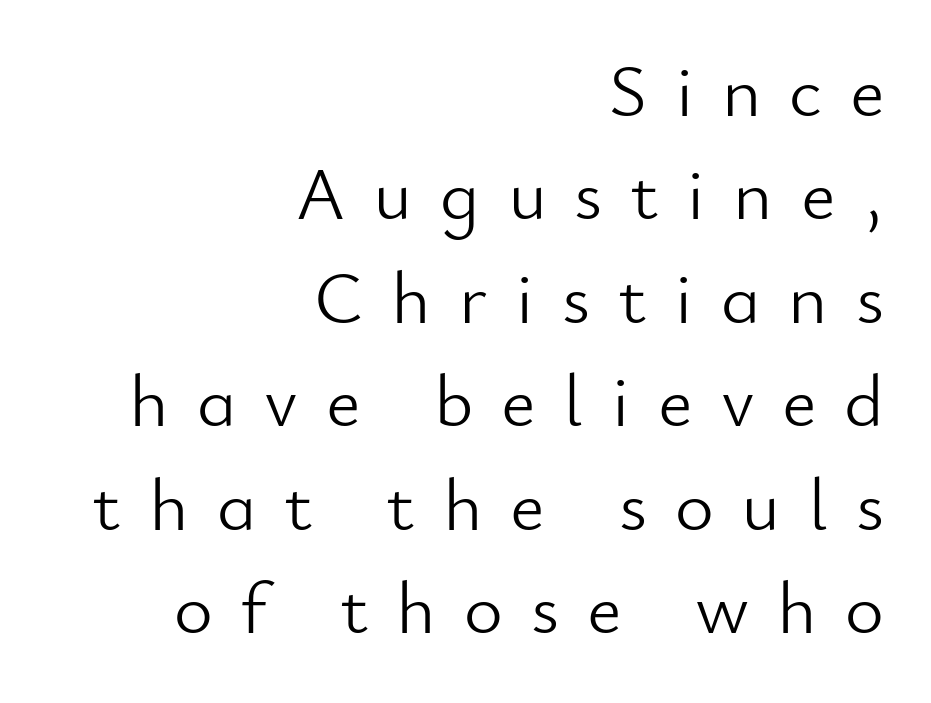
The image shows 75 px light sans-serif type, upright; set right-aligned, normal line spacing (1.38x), unusually wide letter spacing (+0.37 em), not underlined; low stroke contrast and a small x-height.
